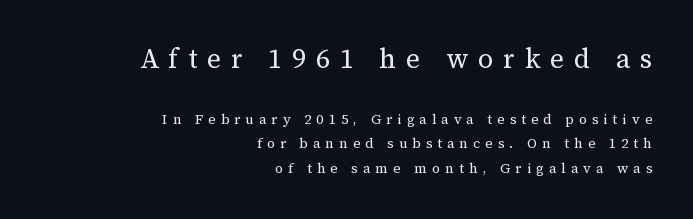
This sample uses expanded letter spacing, leaving extra air between glyphs. Do the letters lean? They stand straight. Underline: absent. Stroke mass is kept to a normal reading level or below. Larger block? The one above; the one below is distinctly smaller. The paragraph has a hard right edge and a soft left edge.
